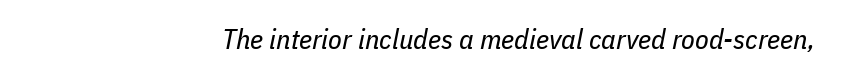
The image shows 28 px regular-weight, condensed type, italic (leaning right); set normal letter spacing, not underlined; low stroke contrast and a medium x-height.
